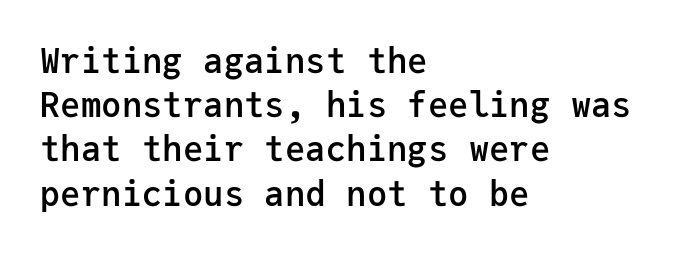
The image shows 34 px semibold sans-serif type, upright, monospaced; set left-aligned, normal line spacing (1.3x), normal letter spacing, not underlined; low stroke contrast and a medium x-height.
